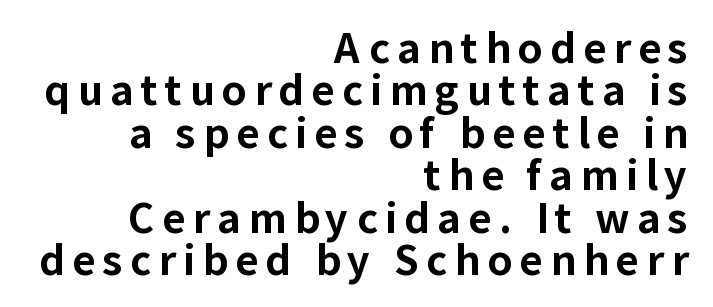
Q: Is the text bold? A: Yes.
Q: Is the text italic (slanted)? A: No, it is upright.
Q: Is the typeface a serif or a sans-serif typeface? A: Sans-serif.
Q: Is the text underlined? A: No.
Q: How is the paragraph aligned? A: Right-aligned.
Q: Is the spacing between lines tight, normal or loose? A: Tight.
Q: Width (condensed, normal, or wide)? A: Normal.
Q: Stroke contrast? A: Low.
Q: x-height? A: Medium.
Q: Monospaced? A: No.
